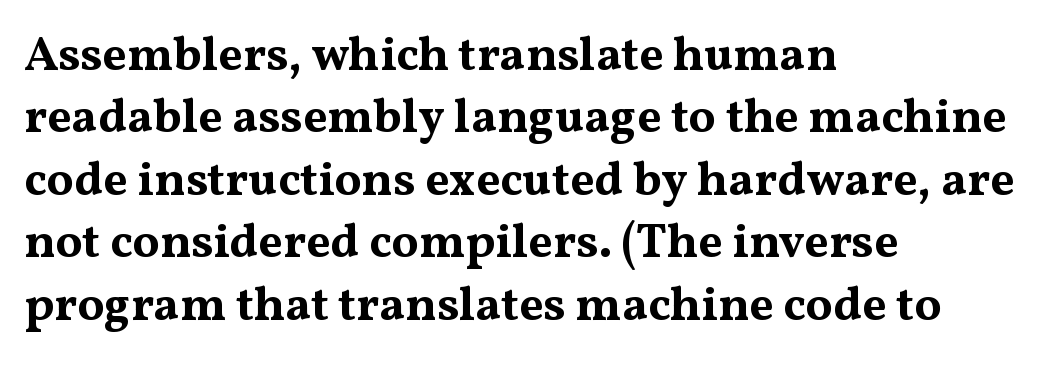
The image shows 48 px bold, wide serif type, upright; set left-aligned, normal line spacing (1.3x), normal letter spacing, not underlined; medium stroke contrast and a medium x-height.
